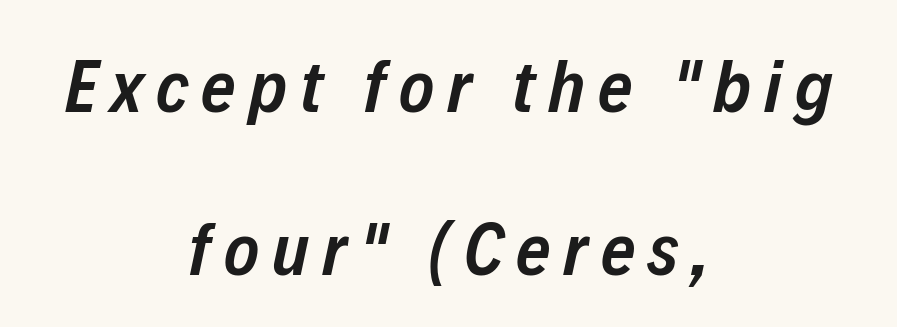
Q: Is the text bold? A: Semi-bold.
Q: Is the text italic (slanted)? A: Yes, it leans right by about 12 degrees.
Q: Is the text underlined? A: No.
Q: How is the paragraph aligned? A: Centered.
Q: Is the spacing between lines tight, normal or loose? A: Loose.
Q: Width (condensed, normal, or wide)? A: Condensed.
Q: Stroke contrast? A: Low.
Q: x-height? A: Medium.
Q: Monospaced? A: No.
